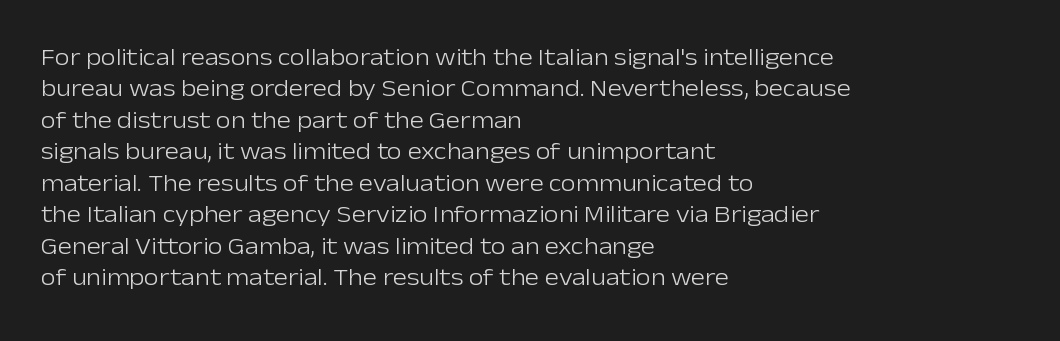
Q: Is the text bold? A: No.
Q: Is the text italic (slanted)? A: No, it is upright.
Q: Is the text underlined? A: No.
Q: How is the paragraph aligned? A: Left-aligned.
Q: Is the spacing between letters normal or unusually wide? A: Normal.
Q: Is the spacing between lines tight, normal or loose? A: Normal.
